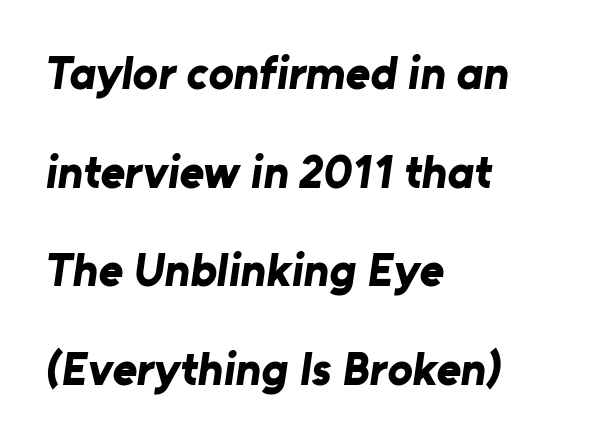
Q: Is the text bold? A: Yes.
Q: Is the typeface a serif or a sans-serif typeface? A: Sans-serif.
Q: Is the text underlined? A: No.
Q: How is the paragraph aligned? A: Left-aligned.
Q: Is the spacing between letters normal or unusually wide? A: Normal.
Q: Is the spacing between lines tight, normal or loose? A: Loose.
Q: Width (condensed, normal, or wide)? A: Normal.
Q: Stroke contrast? A: Low.
Q: x-height? A: Medium.
Q: Monospaced? A: No.
